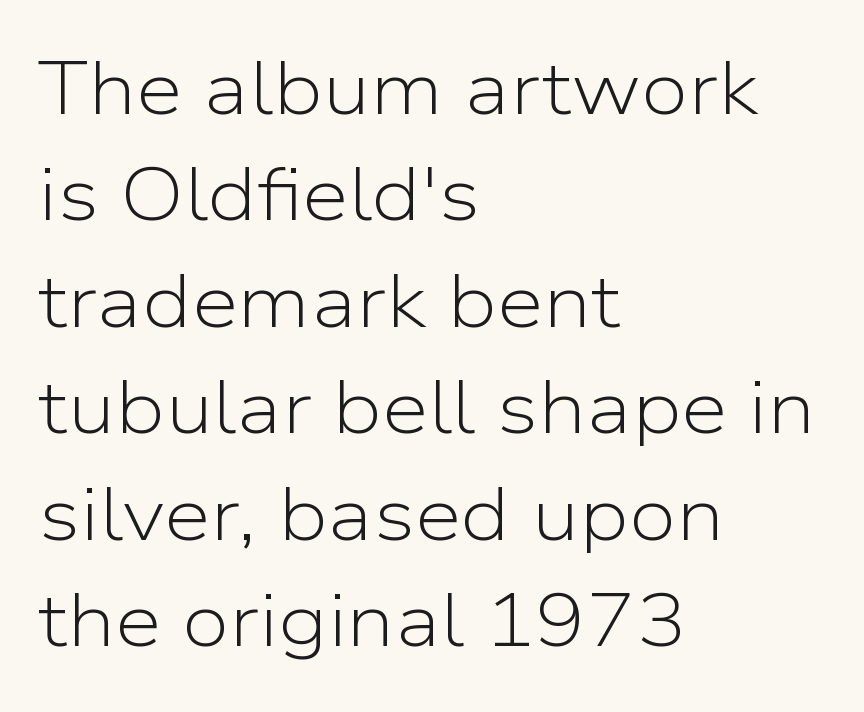
{"serif": "no", "italic": "no", "bold": "no", "weight": "light", "width": "normal", "stroke_contrast": "low", "x_height": "medium", "monospaced": "no", "underline": "no", "align": "left", "line_spacing": "normal", "line_spacing_ratio": 1.42, "letter_spacing": "normal", "letter_spacing_em": 0.0, "glyph_px": 75}
